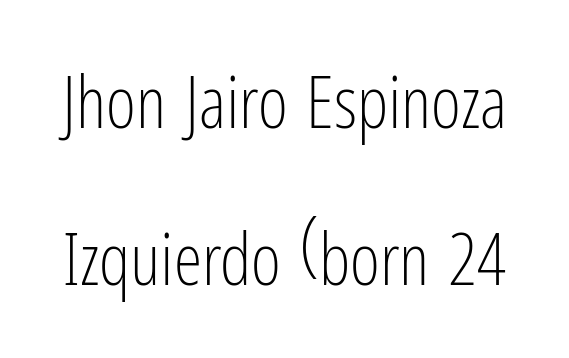
Compared with typical body copy, the letter spacing here is the same. The foot of each line stays bare and open. This is the regular roman posture of the typeface. Each letter's strokes conclude bluntly, with no projecting serifs. Bold? No — there's no thickening of the strokes.
